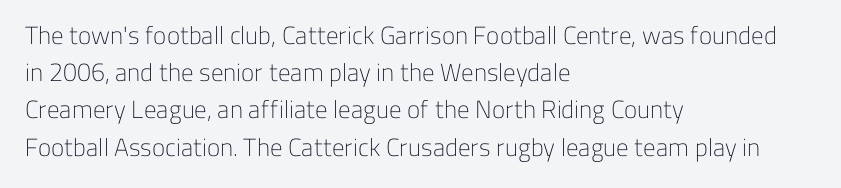
The image shows 25 px text type, upright; set left-aligned, normal line spacing (1.49x), normal letter spacing, not underlined.
